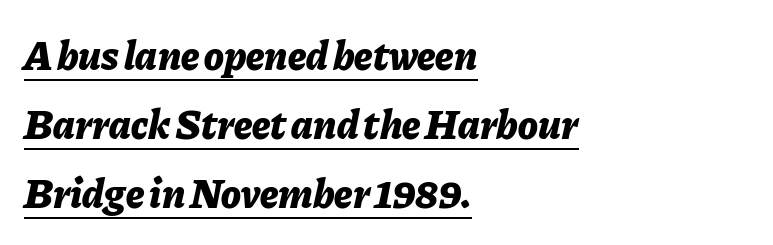
Alignment: flush left. This sample uses plain, unmodified letter spacing. Evenly set lines give the paragraph a standard silhouette. Do the characters align in a grid? No, the font is proportional. Posture: slanted. Heavy-handed strokes throughout: this text is bold.
